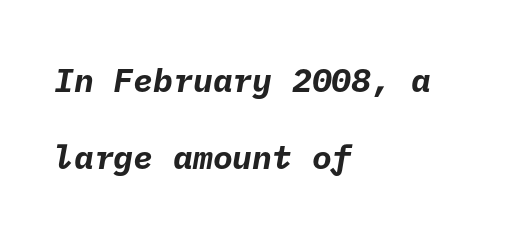
The image shows 33 px bold sans-serif type; set left-aligned, loose line spacing (2.33x), normal letter spacing, not underlined; low stroke contrast and a medium x-height.
